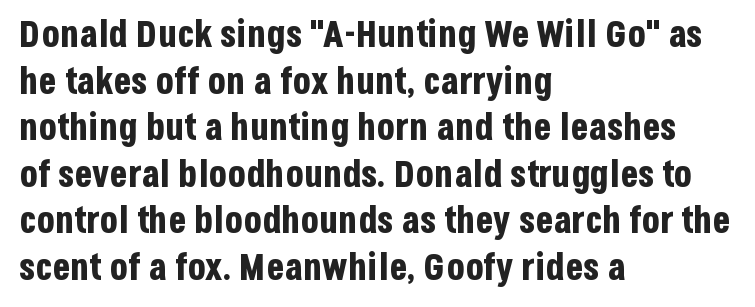
Q: Is the text bold? A: Yes.
Q: Is the text italic (slanted)? A: No, it is upright.
Q: Is the typeface a serif or a sans-serif typeface? A: Sans-serif.
Q: Is the text underlined? A: No.
Q: How is the paragraph aligned? A: Left-aligned.
Q: Is the spacing between letters normal or unusually wide? A: Normal.
Q: Is the spacing between lines tight, normal or loose? A: Normal.
Q: Width (condensed, normal, or wide)? A: Condensed.
Q: Stroke contrast? A: Low.
Q: x-height? A: Large.
Q: Monospaced? A: No.
